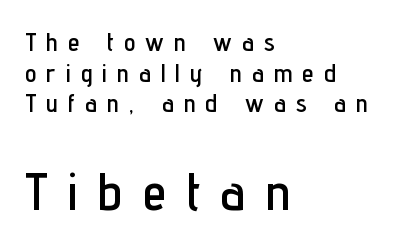
Q: Is the text italic (slanted)? A: No, it is upright.
Q: Is the typeface a serif or a sans-serif typeface? A: Sans-serif.
Q: Is the text underlined? A: No.
Q: How is the paragraph aligned? A: Left-aligned.
Q: Is the spacing between letters normal or unusually wide? A: Unusually wide.
Q: Which block of text is set in a larger size, the first (top) or the second (bottom)? A: The second (bottom) one.
Q: Width (condensed, normal, or wide)? A: Condensed.
Q: Stroke contrast? A: Low.
Q: x-height? A: Medium.
Q: Monospaced? A: No.
